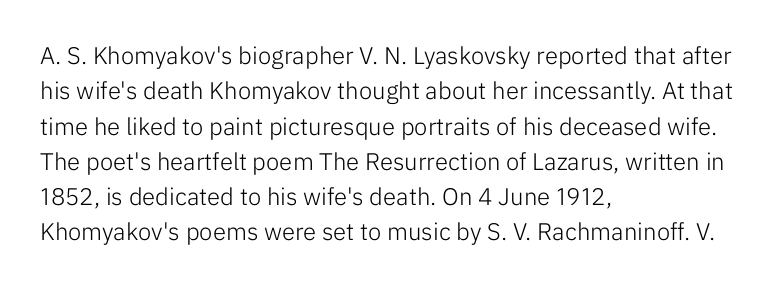
The image shows 24 px text type, upright; set left-aligned, normal line spacing (1.47x), normal letter spacing, not underlined.
